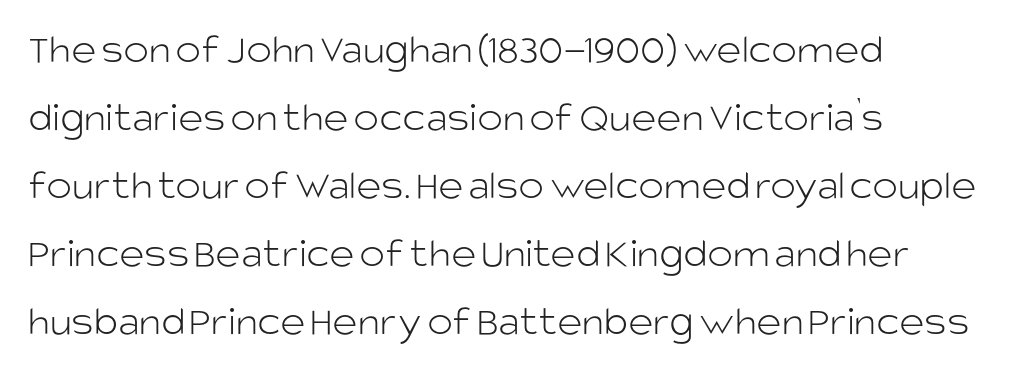
Q: Is the text bold? A: No.
Q: Is the text italic (slanted)? A: No, it is upright.
Q: Is the typeface a serif or a sans-serif typeface? A: Sans-serif.
Q: Is the text underlined? A: No.
Q: How is the paragraph aligned? A: Left-aligned.
Q: Is the spacing between letters normal or unusually wide? A: Normal.
Q: Is the spacing between lines tight, normal or loose? A: Normal.
Q: Width (condensed, normal, or wide)? A: Normal.
Q: Stroke contrast? A: Low.
Q: x-height? A: Large.
Q: Monospaced? A: No.
